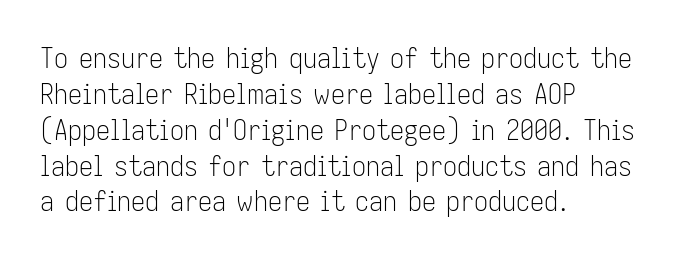
{"serif": "no", "italic": "no", "bold": "no", "weight": "light", "width": "condensed", "stroke_contrast": "low", "x_height": "medium", "monospaced": "no", "underline": "no", "align": "left", "line_spacing": "normal", "line_spacing_ratio": 1.28, "letter_spacing": "normal", "letter_spacing_em": 0.0, "glyph_px": 28}
